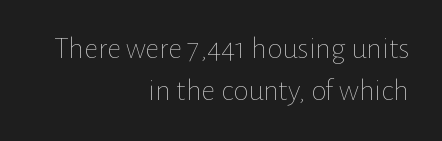
This sample uses plain, unmodified letter spacing. Only glyphs here, with clear space below each row. The specimen reads as upright at a glance. The ragged edge is on the left, which tells us the setting is flush right. This reads as an unemphasized weight, regular at the heaviest.
